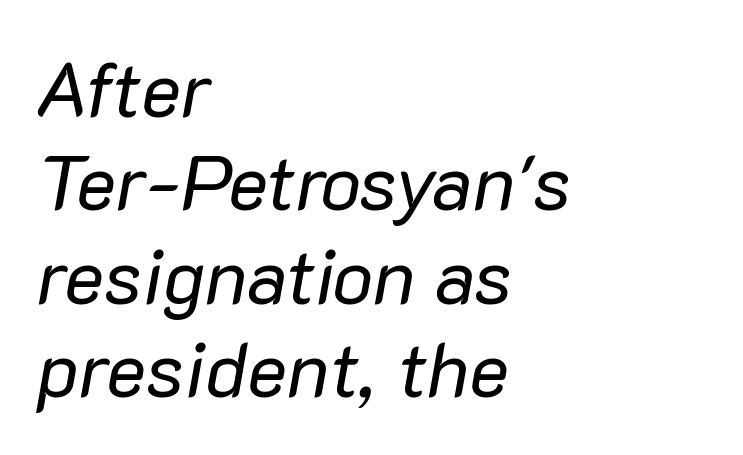
Q: Is the text bold? A: No.
Q: Is the text italic (slanted)? A: Yes, it leans right by about 10 degrees.
Q: Is the text underlined? A: No.
Q: How is the paragraph aligned? A: Left-aligned.
Q: Is the spacing between letters normal or unusually wide? A: Normal.
Q: Width (condensed, normal, or wide)? A: Normal.
Q: Stroke contrast? A: Low.
Q: x-height? A: Medium.
Q: Monospaced? A: No.
